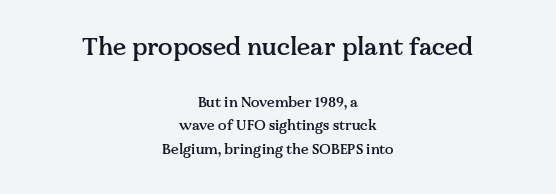
In terms of leading, this rendering sits right in the middle. Every letter is mildly thick-stroked: semibold rather than bold. One-word summary of the alignment: center. You could call the tracking neutral — neither tight nor loose. The passage shown is not underscored anywhere. Note: larger setting up top, smaller setting below.
